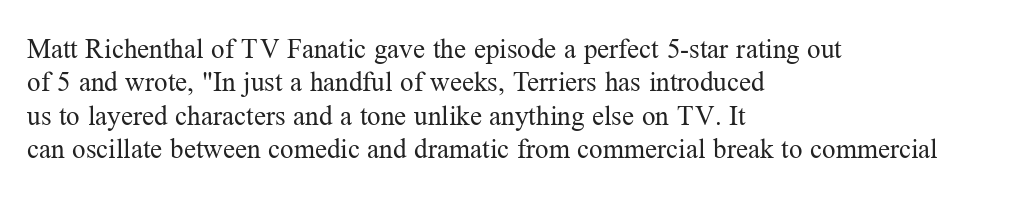
No letter is thick-stroked: the sample isn't bold. This rendering leaves character spacing at its baseline value. A bare baseline throughout the passage. Line beginnings align vertically; line endings do not. This sample uses an upright cut, with every glyph sitting square on the baseline.
